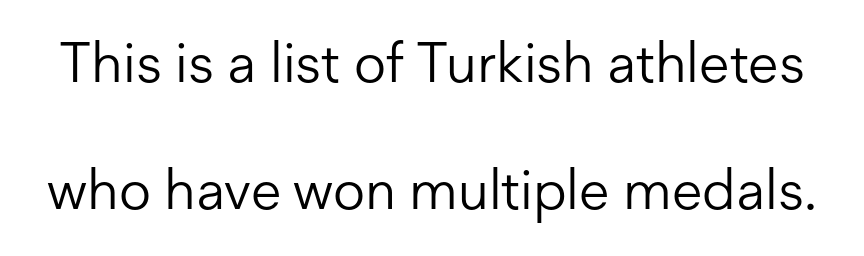
{"serif": "no", "italic": "no", "bold": "no", "weight": "light", "width": "normal", "stroke_contrast": "low", "x_height": "medium", "monospaced": "no", "underline": "no", "line_spacing": "loose", "line_spacing_ratio": 2.26, "letter_spacing": "normal", "letter_spacing_em": 0.0, "glyph_px": 56}
